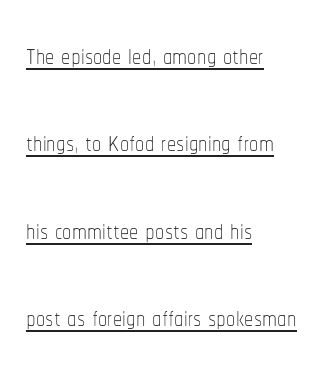
The image shows 37 px thin, condensed type, upright; set left-aligned, loose line spacing (2.36x), normal letter spacing, underlined; low stroke contrast and a medium x-height.
